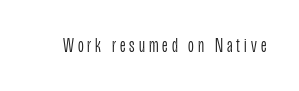
The image shows 20 px text type, upright; set unusually wide letter spacing (+0.2 em), not underlined.
